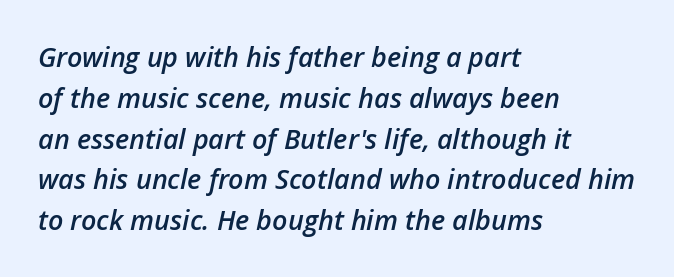
The block of text has a typical density, with ordinary space between rows. In terms of letterspacing, this is plain default setting. Check the space under the baseline: it is left empty. The glyphs look as if they've been sheared to an angle. Does the weight exceed regular? Yes, but only to semibold. The lines are quadded left.
